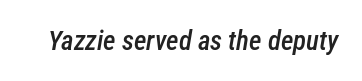
{"italic": "yes", "lean": "right", "slant_degrees": 12, "bold": "semi", "underline": "no", "letter_spacing": "normal", "letter_spacing_em": 0.0, "glyph_px": 27}
